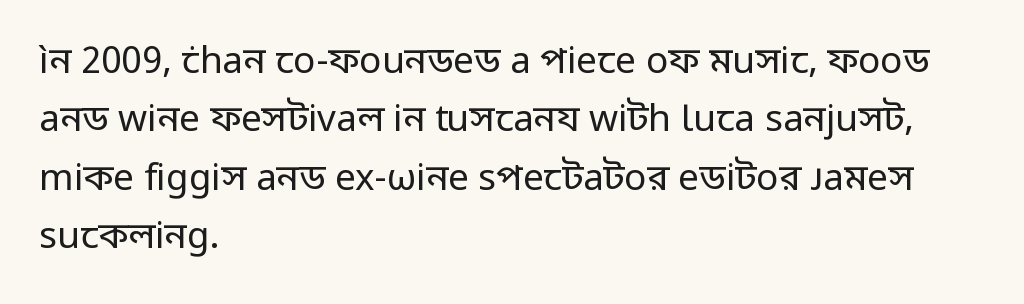
The image shows 37 px regular-weight sans-serif type, upright; set left-aligned, normal line spacing (1.58x), normal letter spacing, not underlined; low stroke contrast and a medium x-height.
